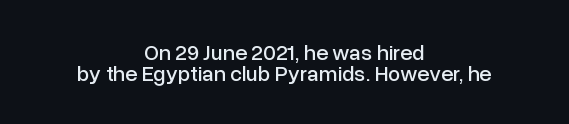
Q: Is the text italic (slanted)? A: No, it is upright.
Q: Is the text underlined? A: No.
Q: How is the paragraph aligned? A: Centered.
Q: Is the spacing between letters normal or unusually wide? A: Normal.
Q: Is the spacing between lines tight, normal or loose? A: Tight.
